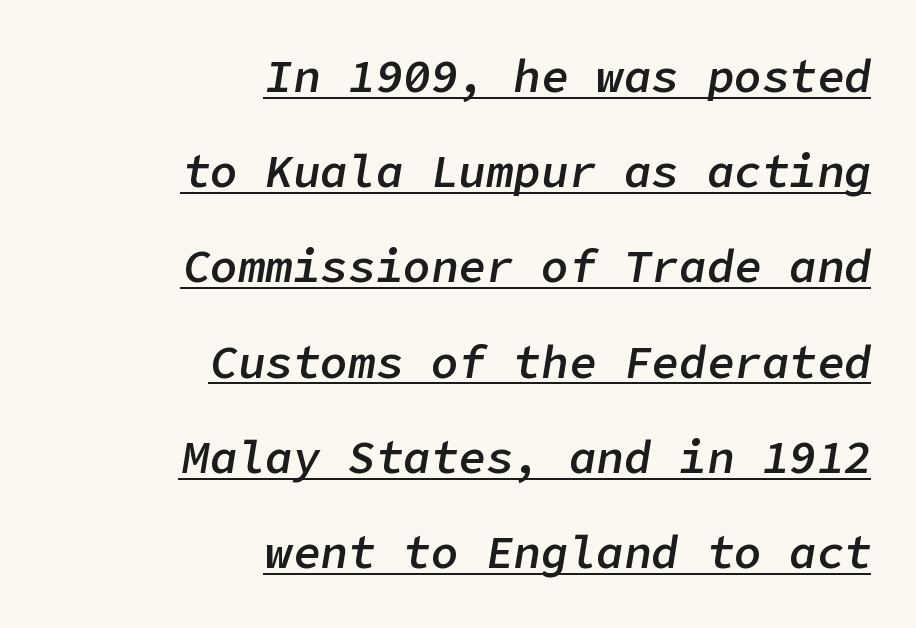
{"italic": "yes", "lean": "right", "slant_degrees": 9, "bold": "semi", "weight": "semibold", "width": "normal", "stroke_contrast": "low", "x_height": "medium", "underline": "yes", "align": "right", "line_spacing": "loose", "line_spacing_ratio": 2.07, "letter_spacing": "normal", "letter_spacing_em": 0.0, "glyph_px": 46}
